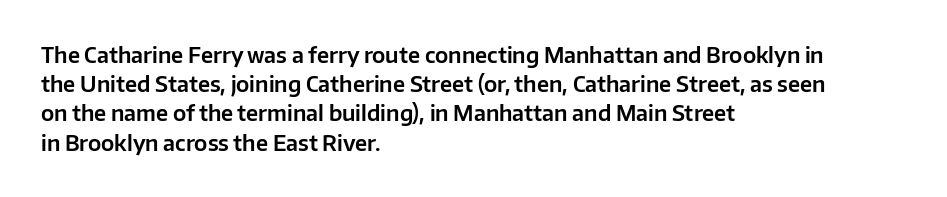
{"italic": "no", "underline": "no", "align": "left", "line_spacing": "normal", "line_spacing_ratio": 1.39, "letter_spacing": "normal", "letter_spacing_em": 0.0, "glyph_px": 21}
